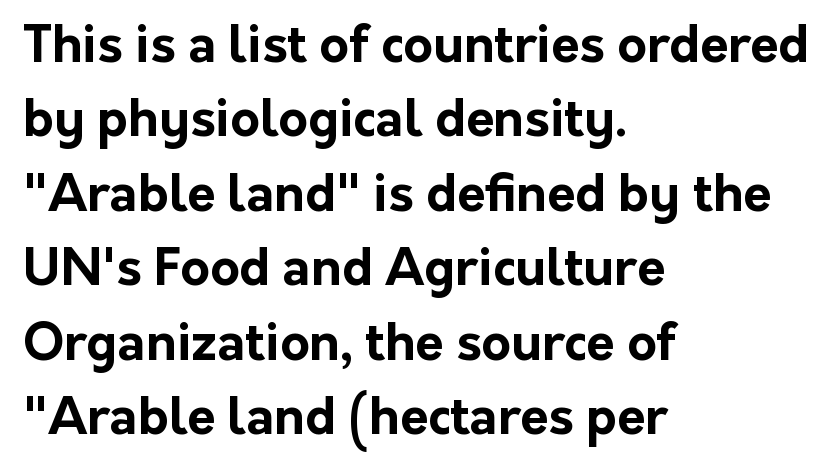
{"serif": "no", "italic": "no", "bold": "yes", "weight": "bold", "width": "normal", "stroke_contrast": "low", "x_height": "medium", "monospaced": "no", "underline": "no", "align": "left", "line_spacing": "normal", "line_spacing_ratio": 1.46, "letter_spacing": "normal", "letter_spacing_em": 0.0, "glyph_px": 51}
